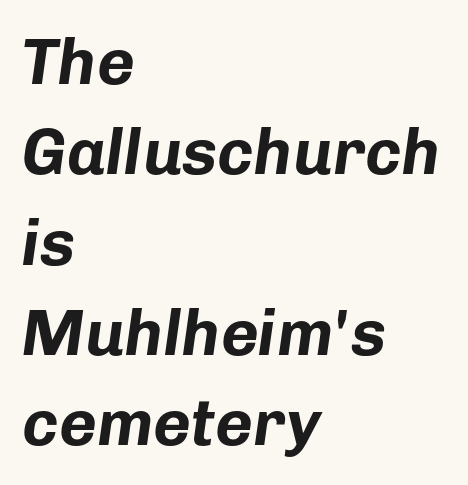
{"italic": "yes", "lean": "right", "slant_degrees": 8, "bold": "yes", "weight": "bold", "width": "normal", "stroke_contrast": "low", "x_height": "medium", "monospaced": "no", "underline": "no", "align": "left", "line_spacing": "normal", "line_spacing_ratio": 1.39, "letter_spacing": "normal", "letter_spacing_em": 0.0, "glyph_px": 65}
